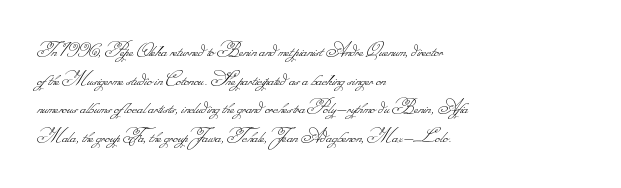
{"bold": "no", "underline": "no", "align": "left", "line_spacing": "normal", "line_spacing_ratio": 1.3, "letter_spacing": "normal", "letter_spacing_em": 0.0, "glyph_px": 22}
